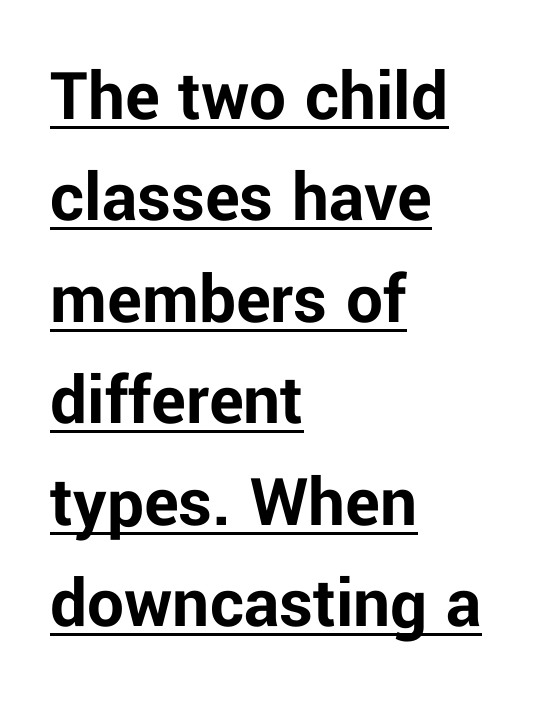
Q: Is the text bold? A: Yes.
Q: Is the text italic (slanted)? A: No, it is upright.
Q: Is the typeface a serif or a sans-serif typeface? A: Sans-serif.
Q: Is the text underlined? A: Yes.
Q: How is the paragraph aligned? A: Left-aligned.
Q: Is the spacing between letters normal or unusually wide? A: Normal.
Q: Is the spacing between lines tight, normal or loose? A: Normal.
Q: Width (condensed, normal, or wide)? A: Normal.
Q: Stroke contrast? A: Low.
Q: x-height? A: Medium.
Q: Monospaced? A: No.
